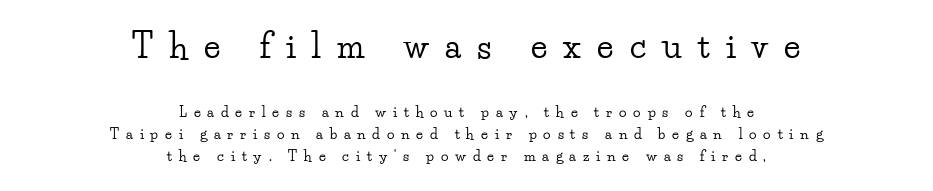
The image shows 33 px wide serif type, upright; set centered, normal line spacing (1.57x), unusually wide letter spacing (+0.49 em), not underlined; the first (top) block is 2.36x larger; low stroke contrast and a small x-height.
